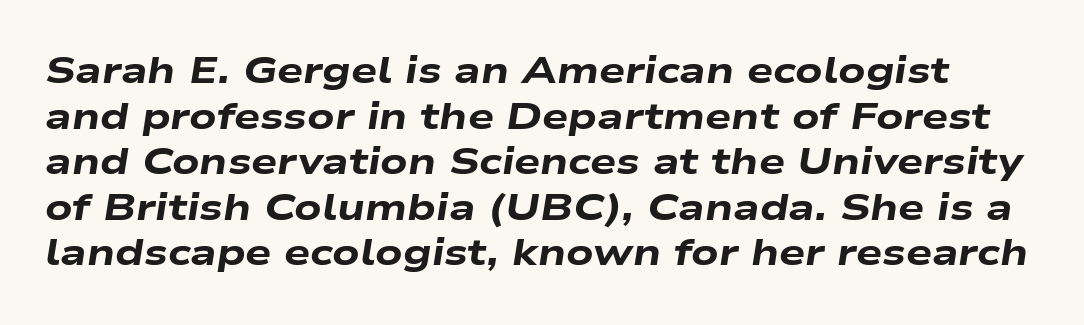
Q: Is the text bold? A: Yes.
Q: Is the text italic (slanted)? A: Yes, it leans right by about 9 degrees.
Q: Is the text underlined? A: No.
Q: Is the spacing between letters normal or unusually wide? A: Normal.
Q: Width (condensed, normal, or wide)? A: Wide.
Q: Stroke contrast? A: Low.
Q: x-height? A: Medium.
Q: Monospaced? A: No.
